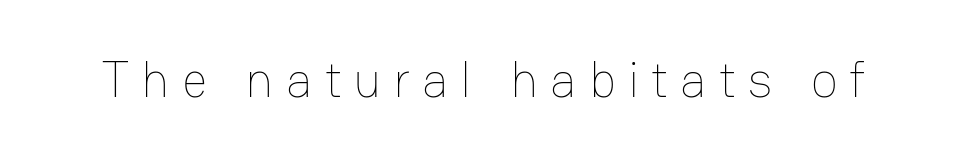
{"italic": "no", "bold": "no", "weight": "thin", "width": "normal", "stroke_contrast": "low", "x_height": "medium", "monospaced": "no", "underline": "no", "letter_spacing": "wide", "letter_spacing_em": 0.24, "glyph_px": 50}
